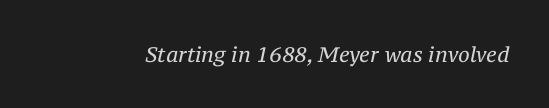
Q: Is the text bold? A: No.
Q: Is the text italic (slanted)? A: Yes, it leans right by about 12 degrees.
Q: Is the text underlined? A: No.
Q: Is the spacing between letters normal or unusually wide? A: Normal.
